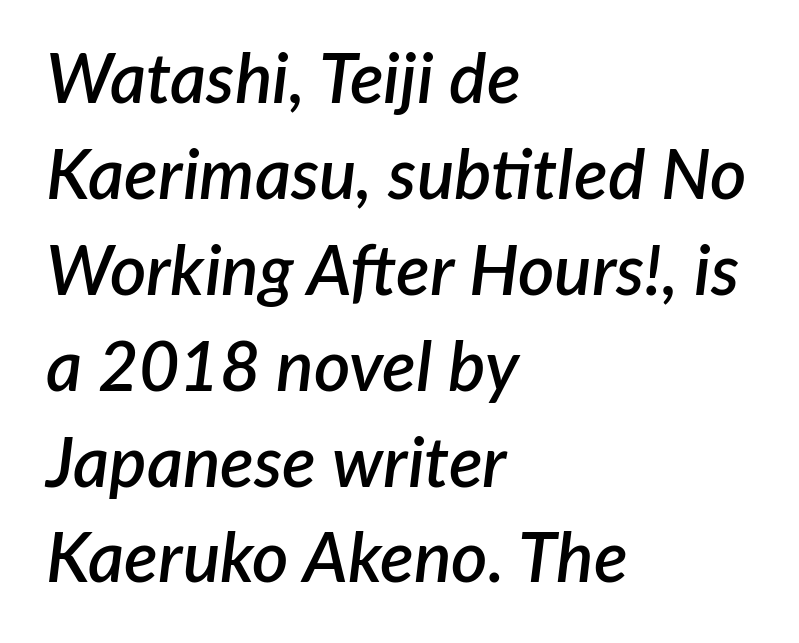
{"italic": "yes", "lean": "right", "slant_degrees": 7, "bold": "semi", "weight": "semibold", "width": "normal", "stroke_contrast": "low", "x_height": "medium", "monospaced": "no", "underline": "no", "align": "left", "line_spacing": "normal", "line_spacing_ratio": 1.37, "letter_spacing": "normal", "letter_spacing_em": 0.0, "glyph_px": 70}
